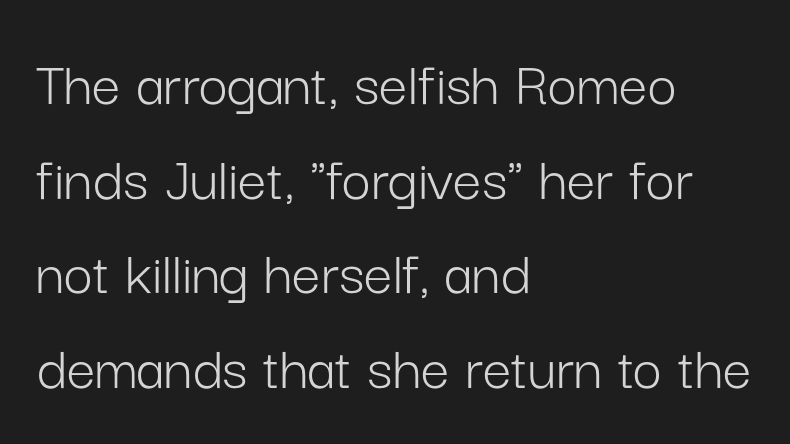
{"serif": "no", "italic": "no", "bold": "no", "weight": "light", "width": "normal", "stroke_contrast": "low", "x_height": "medium", "monospaced": "no", "underline": "no", "align": "left", "line_spacing": "normal", "line_spacing_ratio": 1.48, "letter_spacing": "normal", "letter_spacing_em": 0.0, "glyph_px": 64}
